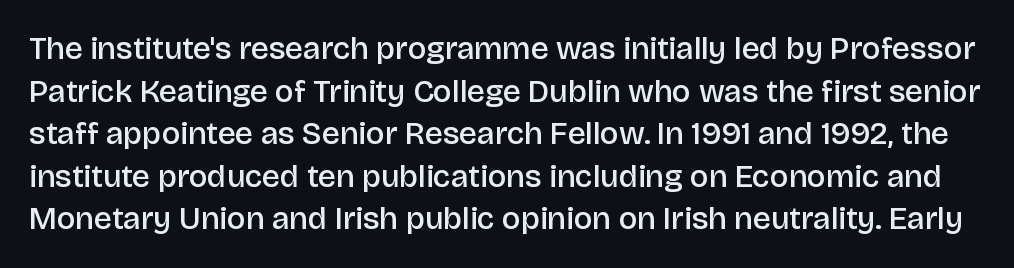
Q: Is the text bold? A: Semi-bold.
Q: Is the text italic (slanted)? A: No, it is upright.
Q: Is the typeface a serif or a sans-serif typeface? A: Sans-serif.
Q: Is the text underlined? A: No.
Q: Is the spacing between letters normal or unusually wide? A: Normal.
Q: Is the spacing between lines tight, normal or loose? A: Normal.
Q: Width (condensed, normal, or wide)? A: Normal.
Q: Stroke contrast? A: Low.
Q: x-height? A: Large.
Q: Monospaced? A: No.
